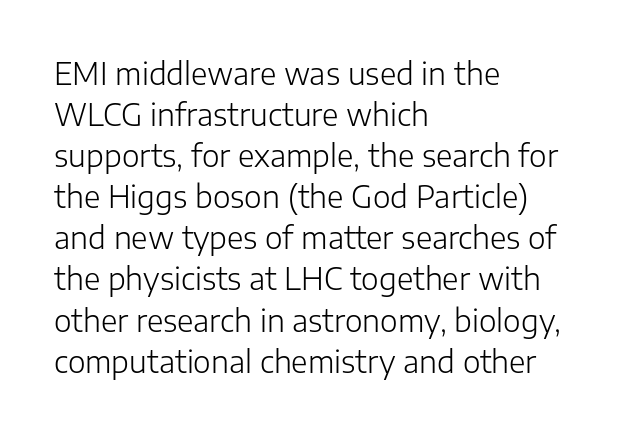
Q: Is the text bold? A: No.
Q: Is the text italic (slanted)? A: No, it is upright.
Q: Is the typeface a serif or a sans-serif typeface? A: Sans-serif.
Q: Is the text underlined? A: No.
Q: How is the paragraph aligned? A: Left-aligned.
Q: Is the spacing between letters normal or unusually wide? A: Normal.
Q: Is the spacing between lines tight, normal or loose? A: Normal.
Q: Width (condensed, normal, or wide)? A: Normal.
Q: Stroke contrast? A: Low.
Q: x-height? A: Medium.
Q: Monospaced? A: No.
